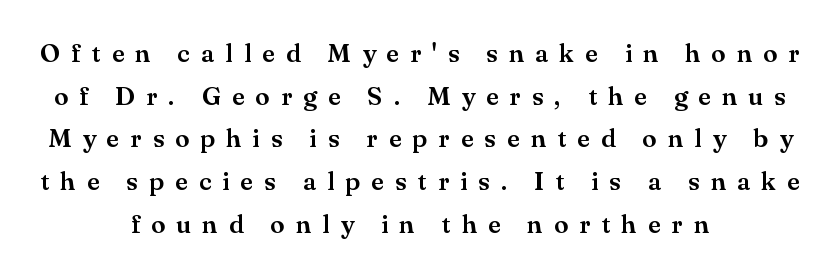
Every character sits straight up, as roman type does. Where is the straight margin? There isn't one; the lines are centered. The space between consecutive lines is moderate. The glyphs are unaccompanied by any horizontal stroke below them. The face used here is rendered with a markedly widened letterfit.
